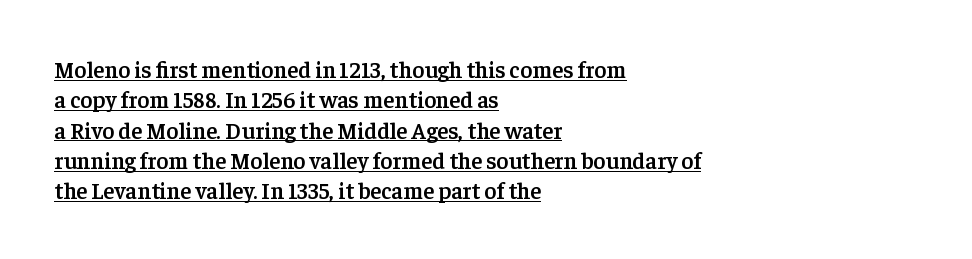
This rendering uses left alignment, leaving the right contour irregular. Weight: semibold (demi). Students, note that the glyphs here touch the page at normal intervals. Every character sits straight up, as roman type does.
